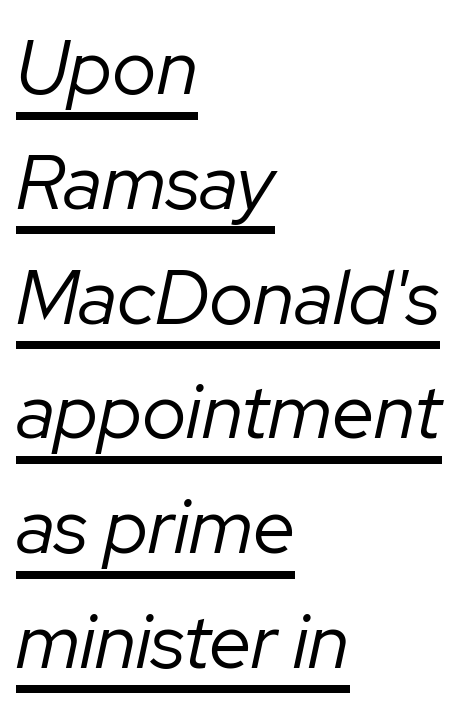
{"italic": "yes", "lean": "right", "slant_degrees": 12, "bold": "no", "weight": "regular", "width": "normal", "stroke_contrast": "low", "x_height": "medium", "monospaced": "no", "underline": "yes", "align": "left", "line_spacing": "normal", "line_spacing_ratio": 1.51, "letter_spacing": "normal", "letter_spacing_em": 0.0, "glyph_px": 76}
